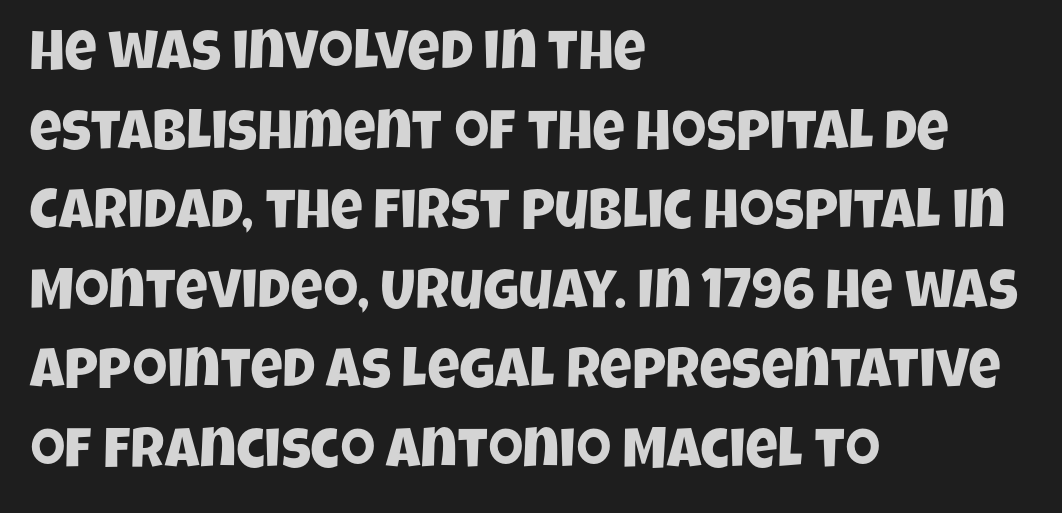
Vertical spacing — default. Lines of text with bare space underneath. Leftover space on each line is placed entirely after the last word. Is the letter spacing exaggerated? No — it looks like the ordinary default.
